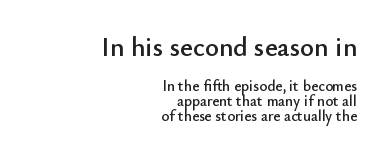
The image shows 27 px text type, upright; set right-aligned, tight line spacing (0.99x), normal letter spacing, not underlined; the first (top) block is 1.8x larger.
